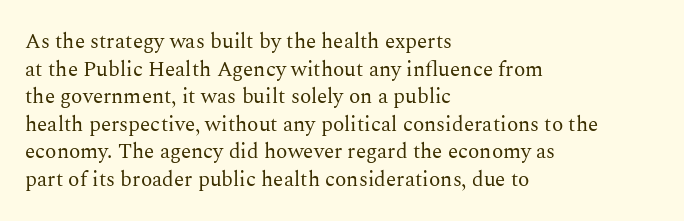
{"italic": "no", "bold": "no", "underline": "no", "align": "left", "line_spacing": "normal", "line_spacing_ratio": 1.31, "letter_spacing": "normal", "letter_spacing_em": 0.0, "glyph_px": 21}
